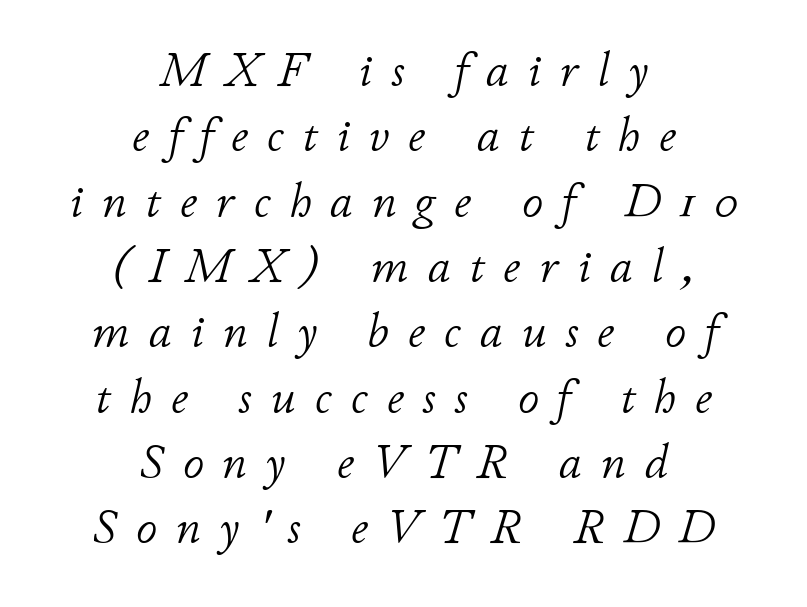
{"italic": "yes", "lean": "right", "slant_degrees": 11, "bold": "no", "weight": "light", "width": "normal", "stroke_contrast": "low", "x_height": "small", "monospaced": "no", "underline": "no", "align": "center", "line_spacing": "normal", "line_spacing_ratio": 1.39, "letter_spacing": "wide", "letter_spacing_em": 0.4, "glyph_px": 47}
